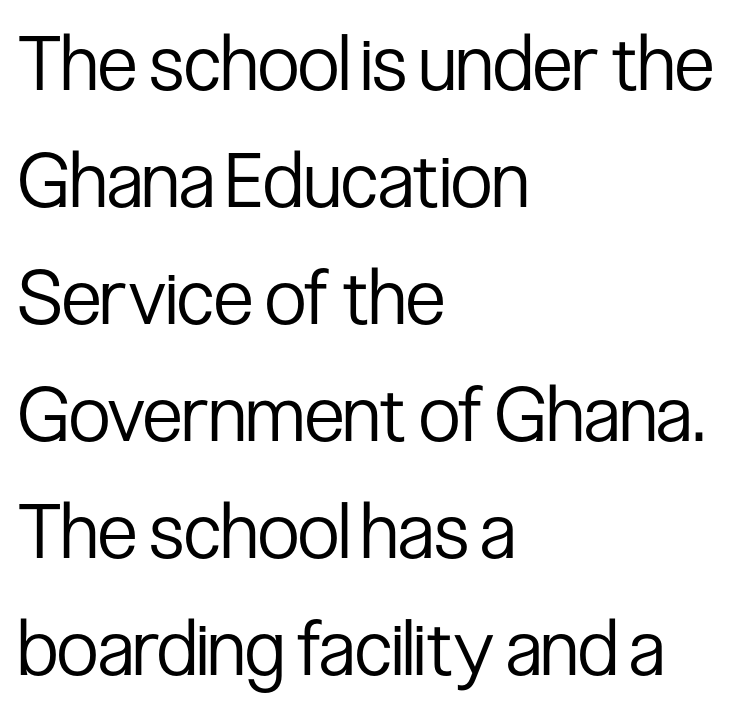
Q: Is the text bold? A: No.
Q: Is the text italic (slanted)? A: No, it is upright.
Q: Is the typeface a serif or a sans-serif typeface? A: Sans-serif.
Q: Is the text underlined? A: No.
Q: How is the paragraph aligned? A: Left-aligned.
Q: Is the spacing between letters normal or unusually wide? A: Normal.
Q: Is the spacing between lines tight, normal or loose? A: Normal.
Q: Width (condensed, normal, or wide)? A: Condensed.
Q: Stroke contrast? A: Low.
Q: x-height? A: Medium.
Q: Monospaced? A: No.
